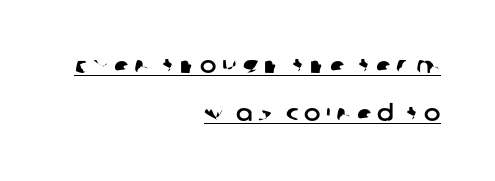
The image shows 22 px text type; set right-aligned, loose line spacing (2.18x), unusually wide letter spacing (+0.25 em), underlined.
